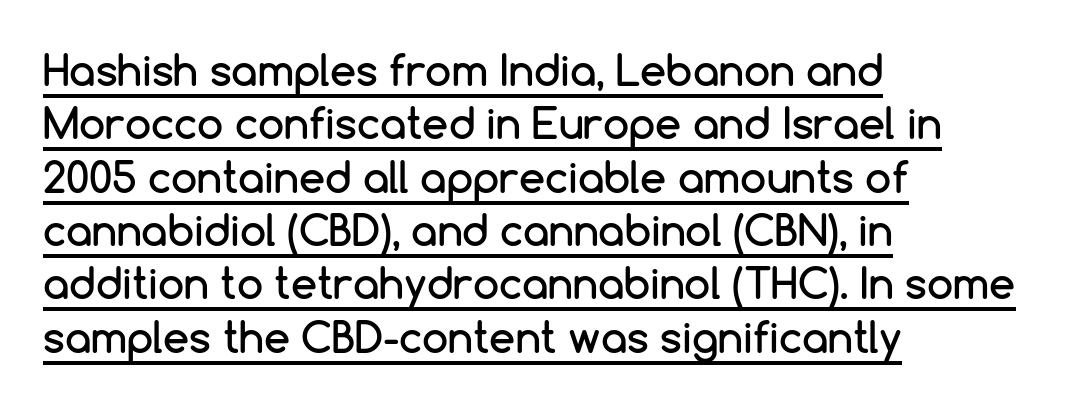
Each letter keeps its own natural width here, so spacing adapts to shape. Vertical strokes here are truly vertical. Regarding serifs, this sample does without them. These lines stack with their left ends in a neat column. In terms of leading, this rendering sits right in the middle.
